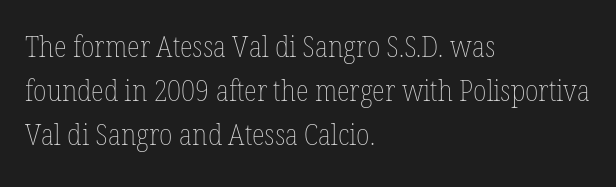
Q: Is the text bold? A: No.
Q: Is the text italic (slanted)? A: No, it is upright.
Q: Is the text underlined? A: No.
Q: How is the paragraph aligned? A: Left-aligned.
Q: Is the spacing between letters normal or unusually wide? A: Normal.
Q: Is the spacing between lines tight, normal or loose? A: Normal.
Q: Width (condensed, normal, or wide)? A: Condensed.
Q: Stroke contrast? A: Low.
Q: x-height? A: Medium.
Q: Monospaced? A: No.
